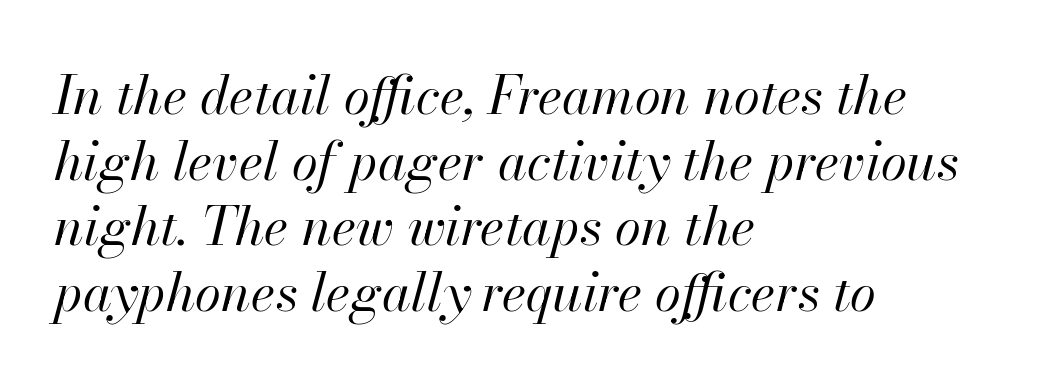
Summary of weight: not heavy and not bold. Is the letter spacing exaggerated? No — it looks like the ordinary default. Type without underlining. The passage shown is typed in a proportional face where columns would drift. The rendering applies a slant to the glyphs. Caption: multi-line text, flush left, ragged right.
